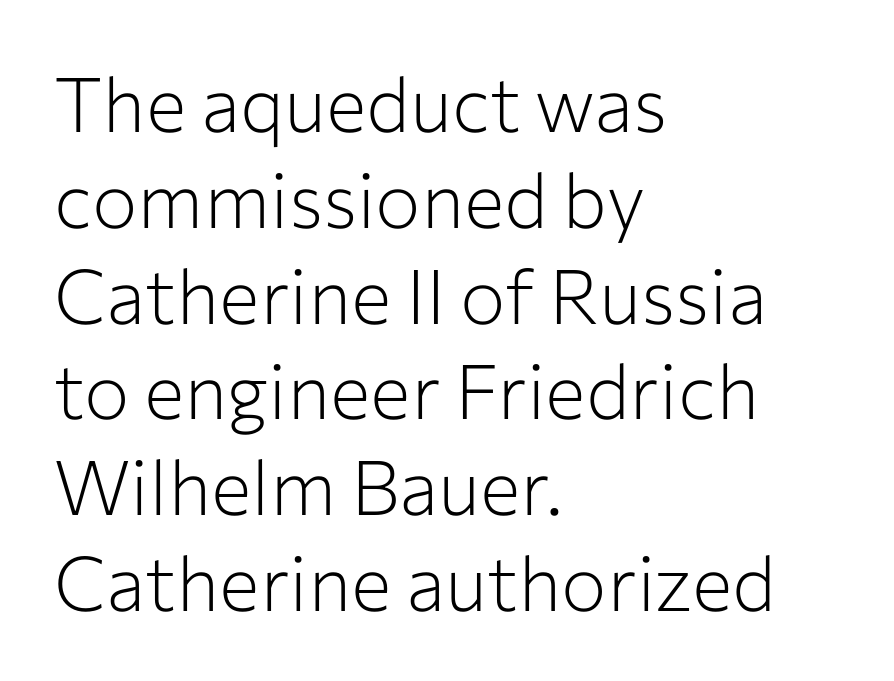
{"serif": "no", "italic": "no", "bold": "no", "weight": "light", "width": "normal", "stroke_contrast": "low", "x_height": "medium", "monospaced": "no", "underline": "no", "align": "left", "line_spacing": "normal", "line_spacing_ratio": 1.26, "letter_spacing": "normal", "letter_spacing_em": 0.0, "glyph_px": 76}
